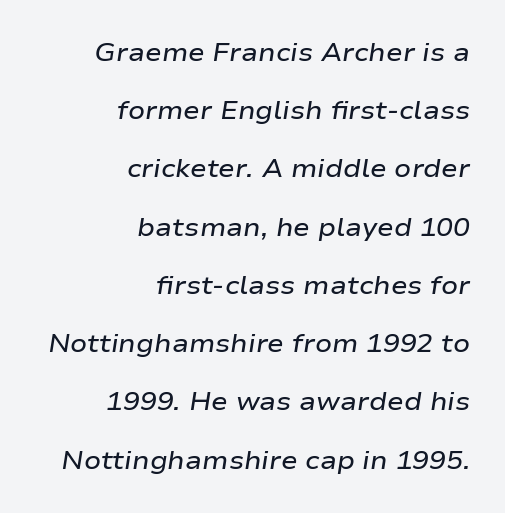
{"italic": "yes", "lean": "right", "slant_degrees": 9, "bold": "semi", "underline": "no", "align": "right", "line_spacing": "loose", "line_spacing_ratio": 2.33, "letter_spacing": "normal", "letter_spacing_em": 0.0, "glyph_px": 25}
